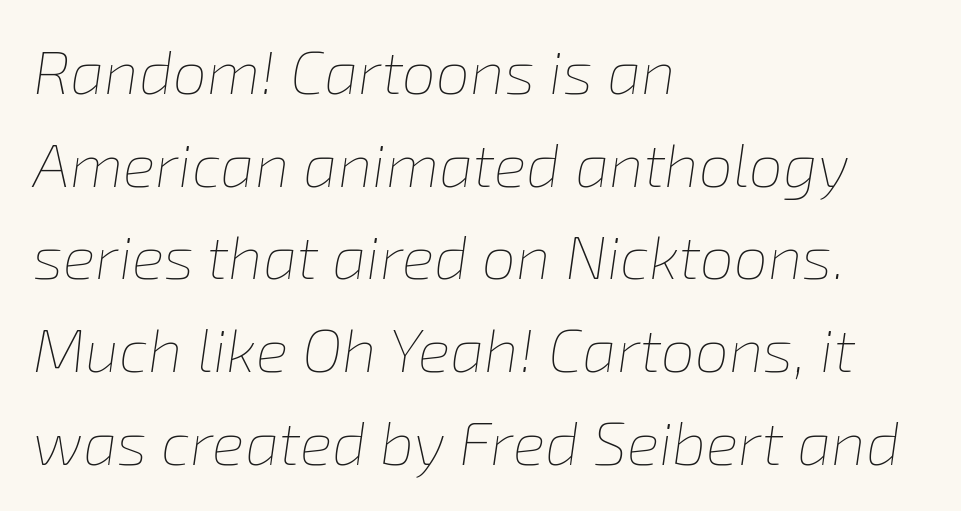
The image shows 61 px thin type, italic (leaning right); set left-aligned, normal line spacing (1.52x), normal letter spacing, not underlined; low stroke contrast and a medium x-height.
